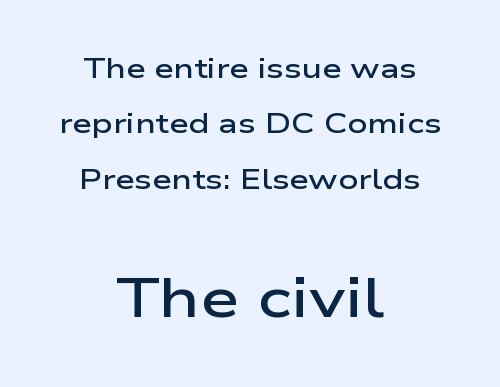
Q: Is the text bold? A: Semi-bold.
Q: Is the text italic (slanted)? A: No, it is upright.
Q: Is the typeface a serif or a sans-serif typeface? A: Sans-serif.
Q: Is the text underlined? A: No.
Q: How is the paragraph aligned? A: Centered.
Q: Is the spacing between letters normal or unusually wide? A: Normal.
Q: Is the spacing between lines tight, normal or loose? A: Loose.
Q: Which block of text is set in a larger size, the first (top) or the second (bottom)? A: The second (bottom) one.
Q: Width (condensed, normal, or wide)? A: Wide.
Q: Stroke contrast? A: Low.
Q: x-height? A: Medium.
Q: Monospaced? A: No.
